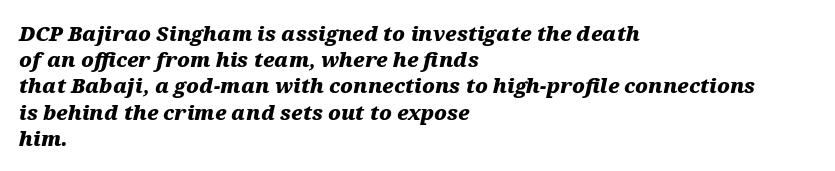
The image shows 20 px bold type, italic (leaning right); set left-aligned, normal line spacing (1.31x), normal letter spacing, not underlined.
